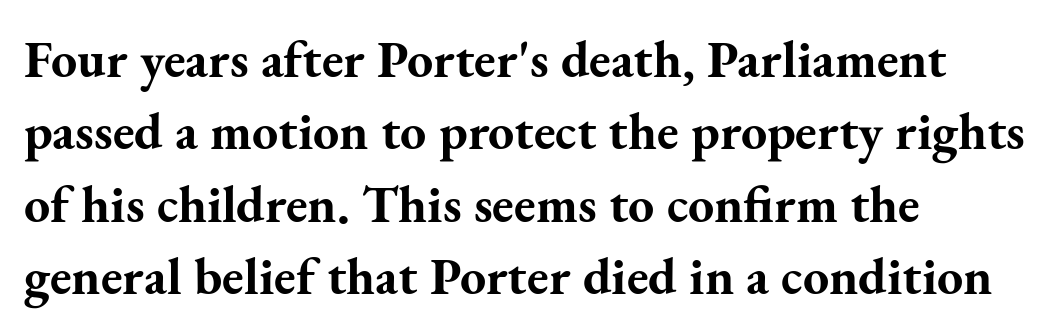
Q: Is the text bold? A: Yes.
Q: Is the text italic (slanted)? A: No, it is upright.
Q: Is the typeface a serif or a sans-serif typeface? A: Serif.
Q: Is the text underlined? A: No.
Q: How is the paragraph aligned? A: Left-aligned.
Q: Is the spacing between letters normal or unusually wide? A: Normal.
Q: Is the spacing between lines tight, normal or loose? A: Normal.
Q: Width (condensed, normal, or wide)? A: Normal.
Q: Stroke contrast? A: Medium.
Q: x-height? A: Small.
Q: Monospaced? A: No.
